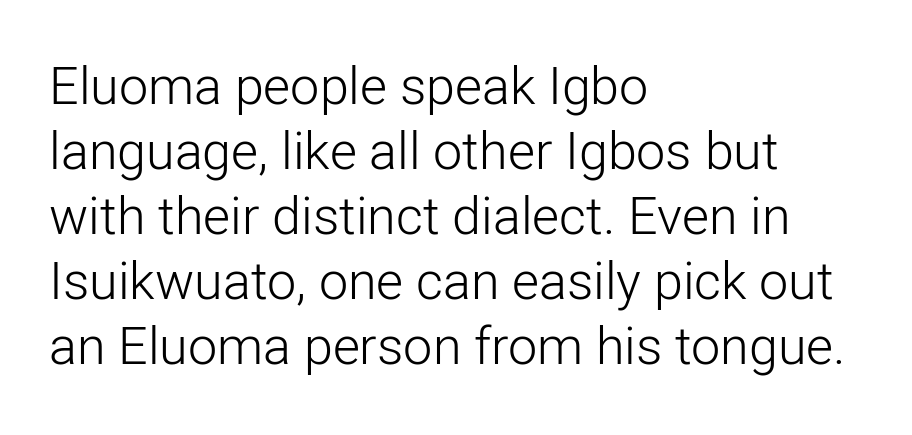
{"serif": "no", "italic": "no", "bold": "no", "weight": "light", "width": "normal", "stroke_contrast": "low", "x_height": "medium", "monospaced": "no", "underline": "no", "align": "left", "line_spacing": "normal", "line_spacing_ratio": 1.25, "letter_spacing": "normal", "letter_spacing_em": 0.0, "glyph_px": 52}
